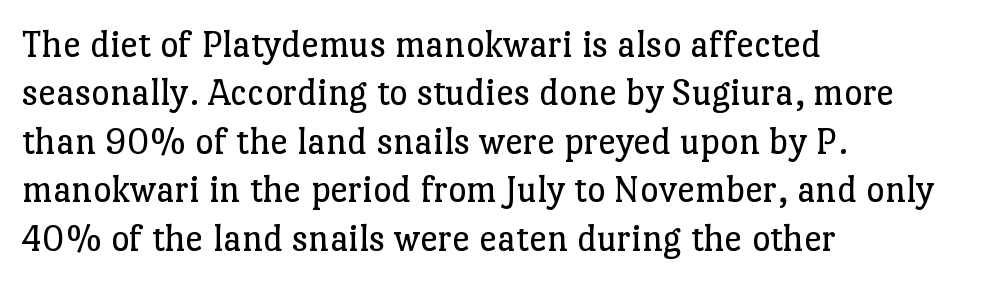
Q: Is the text bold? A: No.
Q: Is the text italic (slanted)? A: No, it is upright.
Q: Is the typeface a serif or a sans-serif typeface? A: Serif.
Q: Is the text underlined? A: No.
Q: How is the paragraph aligned? A: Left-aligned.
Q: Is the spacing between letters normal or unusually wide? A: Normal.
Q: Width (condensed, normal, or wide)? A: Normal.
Q: Stroke contrast? A: Low.
Q: x-height? A: Medium.
Q: Monospaced? A: No.
